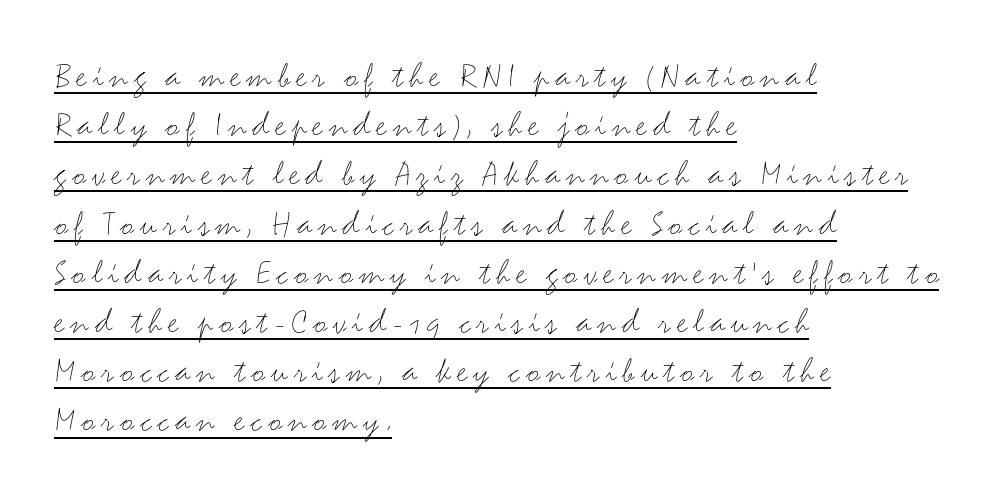
Note: no serifs on the glyphs. A typesetter would call this proportional, since set widths differ per character. Beneath each row of characters lies a ruled line. Each new line begins a customary step beneath the previous one. Weight class: somewhere from thin through regular.
